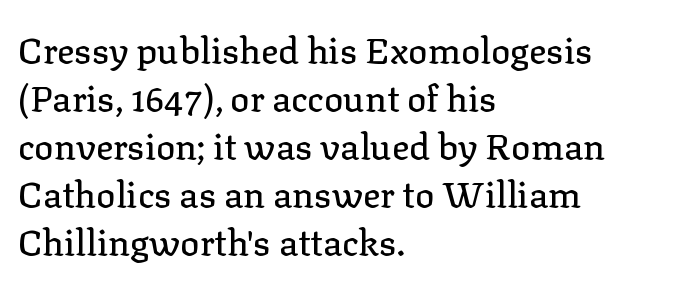
The image shows 36 px serif type, upright; set left-aligned, normal line spacing (1.33x), normal letter spacing, not underlined; low stroke contrast and a medium x-height.
